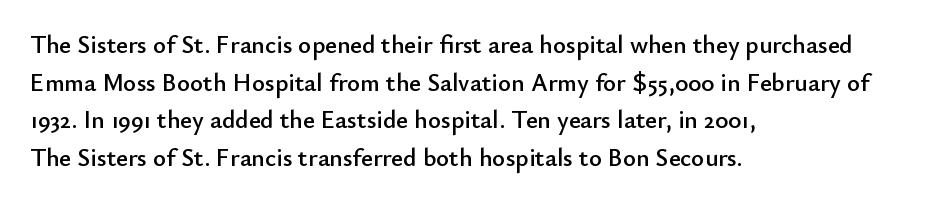
The image shows 25 px text type, upright; set left-aligned, normal line spacing (1.51x), normal letter spacing, not underlined.
